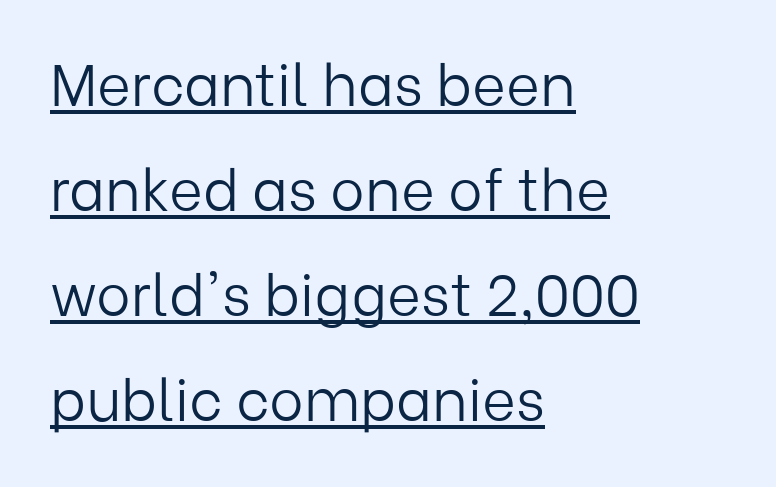
The image shows 58 px light sans-serif type, upright; set left-aligned, line spacing 1.81x, normal letter spacing, underlined; low stroke contrast and a medium x-height.
